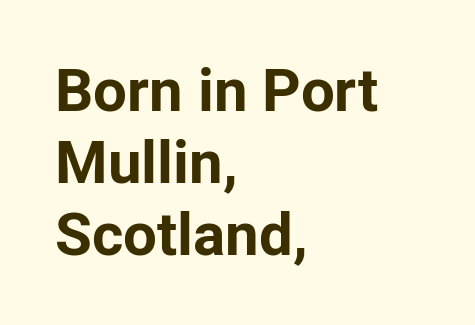
Q: Is the text bold? A: Yes.
Q: Is the text italic (slanted)? A: No, it is upright.
Q: Is the typeface a serif or a sans-serif typeface? A: Sans-serif.
Q: Is the text underlined? A: No.
Q: How is the paragraph aligned? A: Left-aligned.
Q: Is the spacing between letters normal or unusually wide? A: Normal.
Q: Width (condensed, normal, or wide)? A: Normal.
Q: Stroke contrast? A: Low.
Q: x-height? A: Medium.
Q: Monospaced? A: No.
